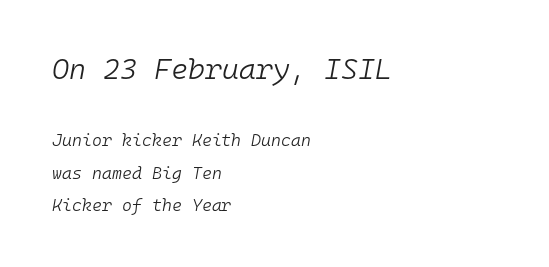
{"italic": "yes", "lean": "right", "slant_degrees": 10, "bold": "no", "weight": "light", "width": "normal", "stroke_contrast": "low", "x_height": "medium", "monospaced": "yes", "underline": "no", "align": "left", "line_spacing": "loose", "line_spacing_ratio": 1.9, "letter_spacing": "normal", "letter_spacing_em": 0.0, "larger_block": "first", "size_ratio": 1.71, "glyph_px": 29}
